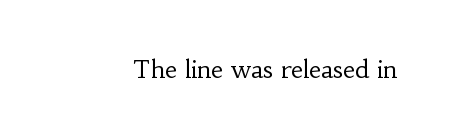
Q: Is the text bold? A: No.
Q: Is the text italic (slanted)? A: No, it is upright.
Q: Is the text underlined? A: No.
Q: Is the spacing between letters normal or unusually wide? A: Normal.
